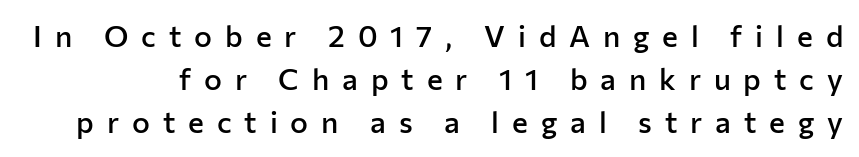
{"serif": "no", "italic": "no", "bold": "semi", "weight": "semibold", "width": "normal", "stroke_contrast": "low", "x_height": "medium", "monospaced": "no", "underline": "no", "line_spacing": "normal", "line_spacing_ratio": 1.44, "letter_spacing": "wide", "letter_spacing_em": 0.43, "glyph_px": 30}
